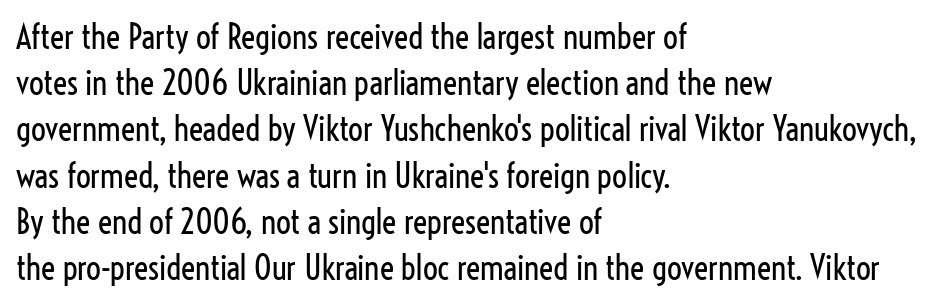
The image shows 33 px regular-weight, condensed sans-serif type, upright; set left-aligned, normal line spacing (1.4x), normal letter spacing, not underlined; low stroke contrast and a medium x-height.
